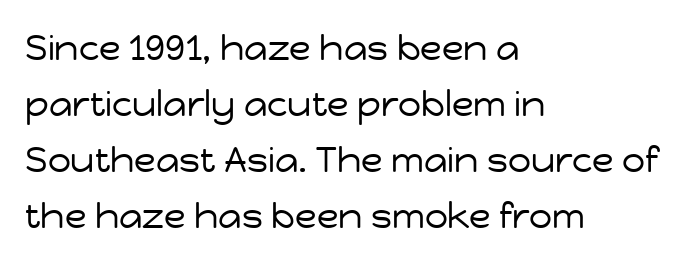
The passage shown is typed in a proportional face where columns would drift. The face used here is a sans, in the tradition of grotesques and geometrics. Each line starts at the same left margin while the right side varies. Ascenders rise straight up at ninety degrees.
